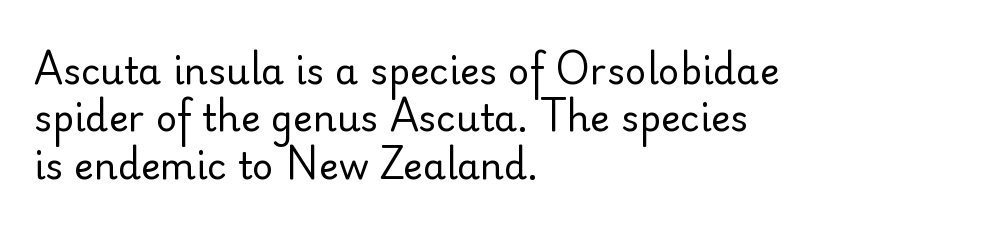
{"serif": "no", "italic": "no", "bold": "no", "weight": "regular", "width": "normal", "stroke_contrast": "low", "x_height": "small", "monospaced": "no", "underline": "no", "align": "left", "line_spacing": "normal", "line_spacing_ratio": 1.28, "letter_spacing": "normal", "letter_spacing_em": 0.0, "glyph_px": 37}
